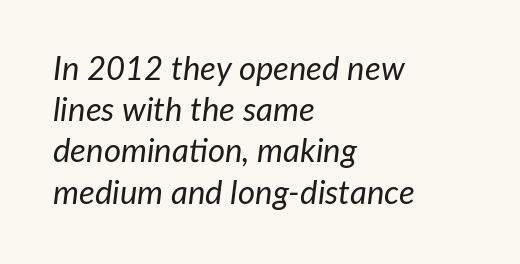
Words float on clear page, feet unadorned. Compared with a centered layout, this one pins lines to the left instead. Inter-character spacing is left at the font's built-in metrics. The lines sit at an ordinary, default distance from one another.
